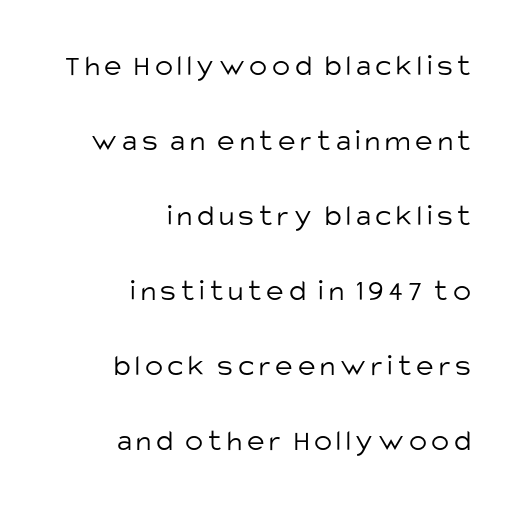
{"serif": "no", "italic": "no", "bold": "no", "weight": "light", "width": "normal", "stroke_contrast": "low", "x_height": "large", "monospaced": "no", "underline": "no", "align": "right", "line_spacing": "loose", "line_spacing_ratio": 2.5, "glyph_px": 30}
